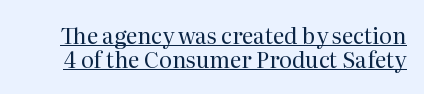
{"italic": "no", "bold": "no", "underline": "yes", "line_spacing": "tight", "line_spacing_ratio": 1.1, "letter_spacing": "normal", "letter_spacing_em": 0.0, "glyph_px": 22}
